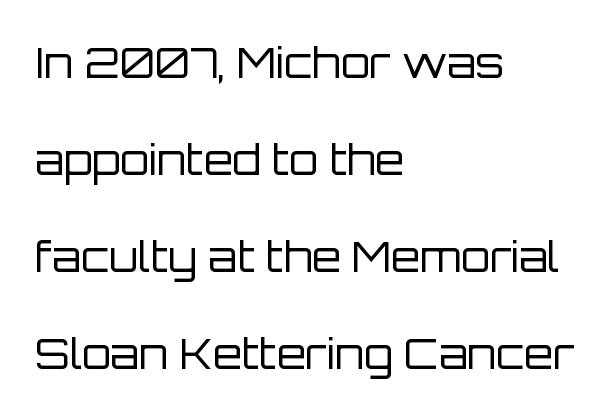
Heft: none added — not bold. Underlining? Definitely not there. No feet cap the strokes, marking this as sans-serif type. These lines were composed using upright roman letters.
